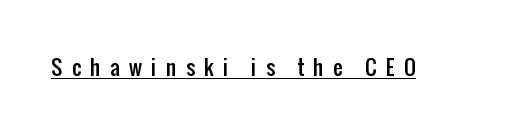
The image shows 21 px text type, upright; set unusually wide letter spacing (+0.45 em), underlined.
